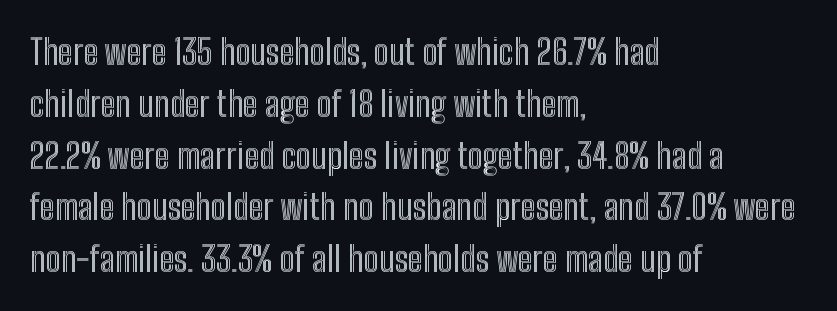
The rows are spaced the way most documents space them. Posture: vertical. The rendering uses natural spacing where letterforms have individual widths. The text block is weighted toward the left margin, trailing off unevenly rightward. Observe the ordinary spacing: letters are neighbours, not strangers.
